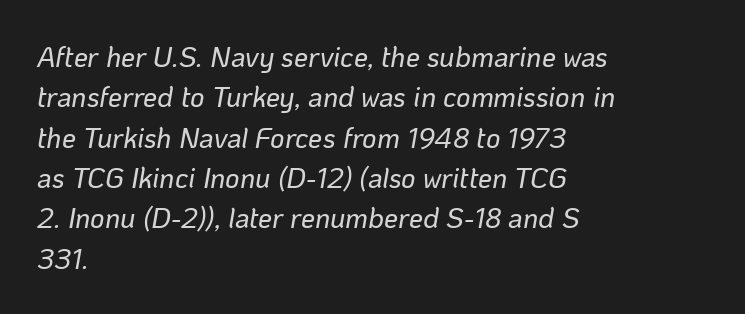
{"italic": "yes", "lean": "right", "slant_degrees": 10, "width": "normal", "stroke_contrast": "low", "x_height": "medium", "monospaced": "no", "underline": "no", "align": "left", "line_spacing": "normal", "line_spacing_ratio": 1.44, "letter_spacing": "normal", "letter_spacing_em": 0.0, "glyph_px": 28}
